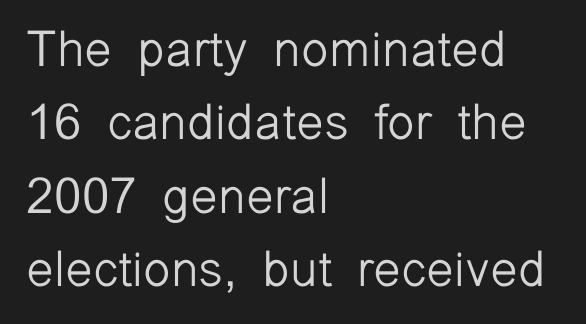
{"serif": "no", "italic": "no", "bold": "no", "weight": "light", "width": "normal", "stroke_contrast": "low", "x_height": "medium", "monospaced": "no", "underline": "no", "align": "left", "line_spacing": "normal", "line_spacing_ratio": 1.47, "letter_spacing": "normal", "letter_spacing_em": 0.0, "glyph_px": 50}
